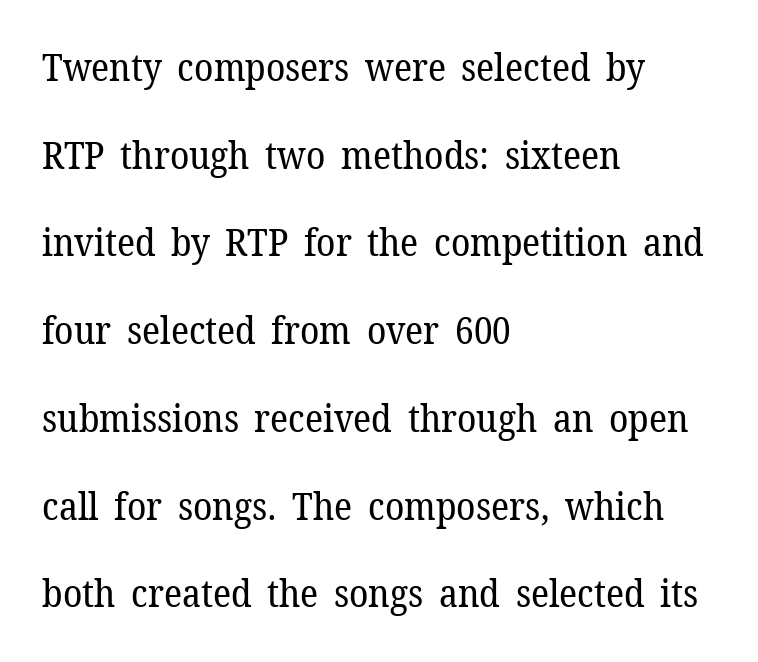
Q: Is the text bold? A: No.
Q: Is the text italic (slanted)? A: No, it is upright.
Q: Is the typeface a serif or a sans-serif typeface? A: Serif.
Q: Is the text underlined? A: No.
Q: How is the paragraph aligned? A: Left-aligned.
Q: Is the spacing between letters normal or unusually wide? A: Normal.
Q: Is the spacing between lines tight, normal or loose? A: Loose.
Q: Width (condensed, normal, or wide)? A: Normal.
Q: Stroke contrast? A: Low.
Q: x-height? A: Medium.
Q: Monospaced? A: No.
